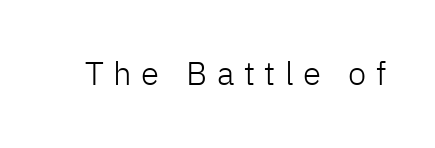
The face used here is proportionally spaced, like ordinary book or web type. The letterforms sit at book weight or below. A typesetter would mark this as roman, not italic. In terms of letterspacing, this is a distinctly airy, spread setting. The typeface chosen for these lines omits serifs. Just letters on the line, the space beneath them empty.
